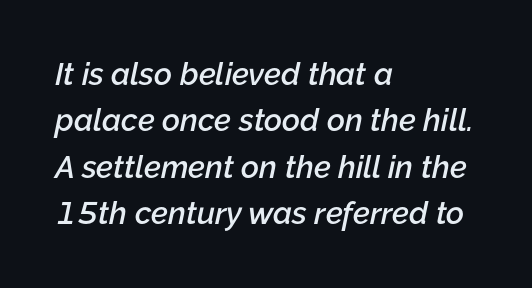
Q: Is the text bold? A: Semi-bold.
Q: Is the text italic (slanted)? A: Yes, it leans right by about 12 degrees.
Q: Is the text underlined? A: No.
Q: How is the paragraph aligned? A: Left-aligned.
Q: Is the spacing between letters normal or unusually wide? A: Normal.
Q: Is the spacing between lines tight, normal or loose? A: Normal.
Q: Width (condensed, normal, or wide)? A: Normal.
Q: Stroke contrast? A: Low.
Q: x-height? A: Medium.
Q: Monospaced? A: No.
